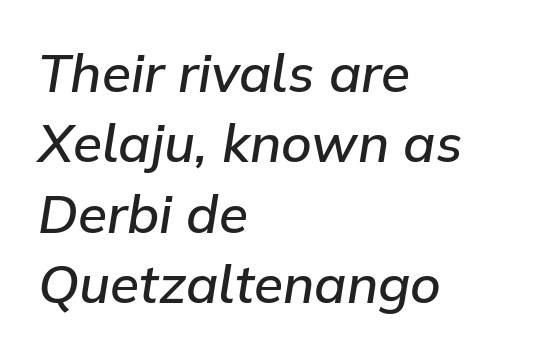
Q: Is the text bold? A: Semi-bold.
Q: Is the text italic (slanted)? A: Yes, it leans right by about 9 degrees.
Q: Is the text underlined? A: No.
Q: How is the paragraph aligned? A: Left-aligned.
Q: Is the spacing between letters normal or unusually wide? A: Normal.
Q: Is the spacing between lines tight, normal or loose? A: Normal.
Q: Width (condensed, normal, or wide)? A: Normal.
Q: Stroke contrast? A: Low.
Q: x-height? A: Medium.
Q: Monospaced? A: No.
